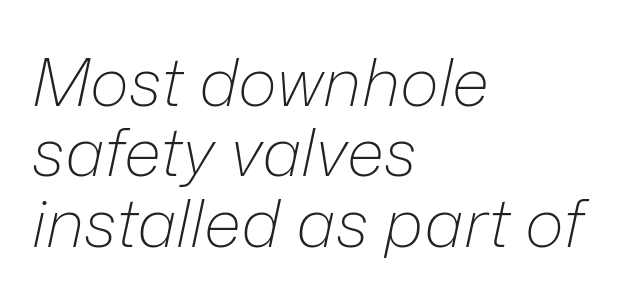
The image shows 67 px light type, italic (leaning right); set left-aligned, tight line spacing (1.05x), normal letter spacing, not underlined; low stroke contrast and a medium x-height.
